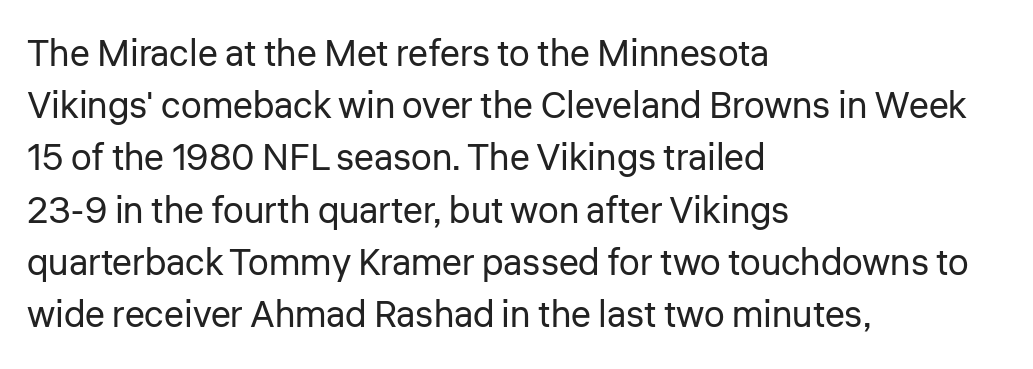
Q: Is the text bold? A: No.
Q: Is the text italic (slanted)? A: No, it is upright.
Q: Is the typeface a serif or a sans-serif typeface? A: Sans-serif.
Q: Is the text underlined? A: No.
Q: How is the paragraph aligned? A: Left-aligned.
Q: Is the spacing between letters normal or unusually wide? A: Normal.
Q: Is the spacing between lines tight, normal or loose? A: Normal.
Q: Width (condensed, normal, or wide)? A: Normal.
Q: Stroke contrast? A: Low.
Q: x-height? A: Medium.
Q: Monospaced? A: No.
